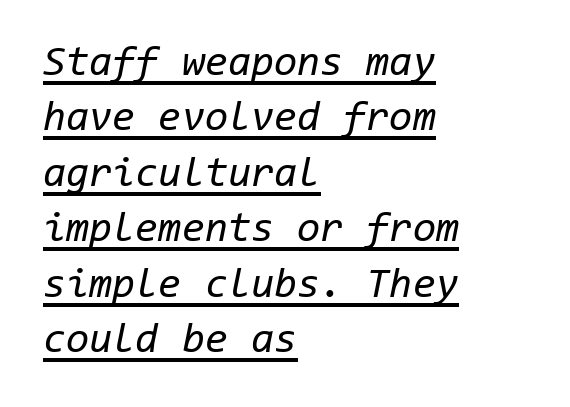
Line spacing here is normal. The sample's only ornament is a line tracing under the words. Each letter, wide or thin by design, is forced into the same width here. The specimen reads as italic at a glance. No chunkiness to these letters — they're not bold.
